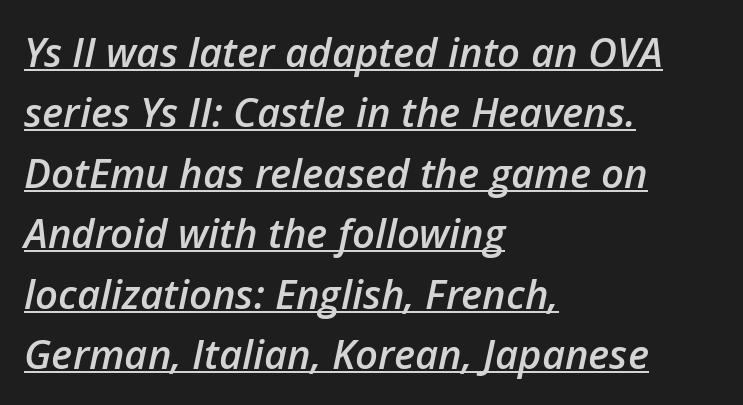
Q: Is the text bold? A: Semi-bold.
Q: Is the text italic (slanted)? A: Yes, it leans right by about 12 degrees.
Q: Is the text underlined? A: Yes.
Q: How is the paragraph aligned? A: Left-aligned.
Q: Is the spacing between letters normal or unusually wide? A: Normal.
Q: Is the spacing between lines tight, normal or loose? A: Normal.
Q: Width (condensed, normal, or wide)? A: Normal.
Q: Stroke contrast? A: Low.
Q: x-height? A: Medium.
Q: Monospaced? A: No.
